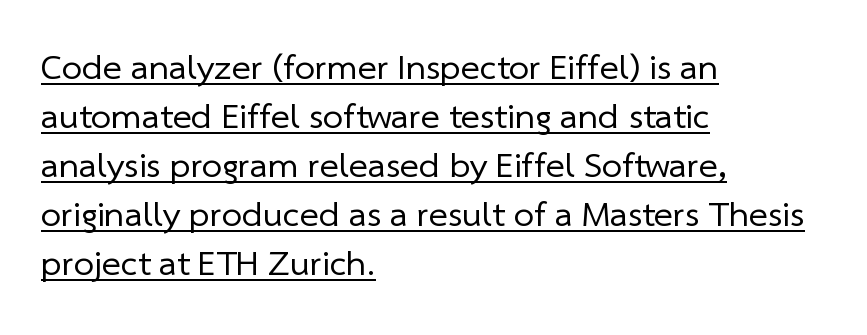
The image shows 36 px regular-weight sans-serif type; set left-aligned, normal line spacing (1.36x), normal letter spacing, underlined; low stroke contrast and a medium x-height.
